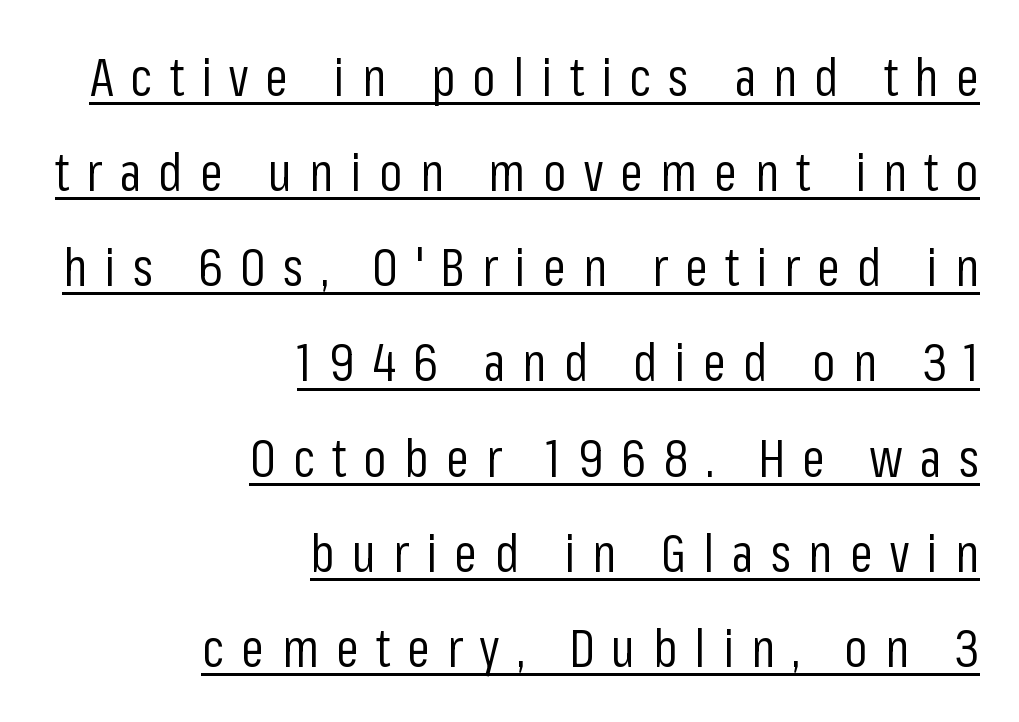
The rendering uses the underline text-decoration. The typography opts for an upright posture over an oblique one. These lines have a slow, spaced-out rhythm from letter to letter. A typesetter would call this proportional, since set widths differ per character. The text was rendered using a sans face with plain stroke endings.
